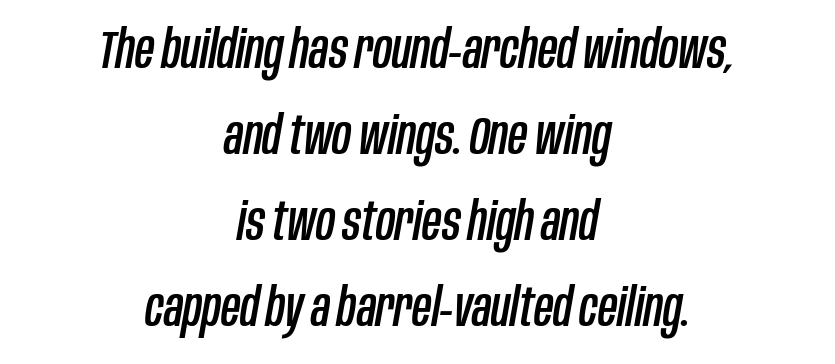
{"italic": "yes", "lean": "right", "slant_degrees": 10, "width": "condensed", "stroke_contrast": "low", "x_height": "large", "monospaced": "no", "underline": "no", "align": "center", "line_spacing": "normal", "line_spacing_ratio": 1.62, "letter_spacing": "normal", "letter_spacing_em": 0.0, "glyph_px": 53}
